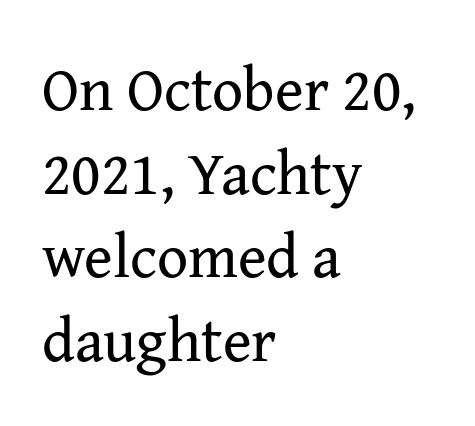
{"serif": "yes", "italic": "no", "bold": "no", "weight": "regular", "width": "normal", "stroke_contrast": "medium", "x_height": "medium", "monospaced": "no", "underline": "no", "align": "left", "line_spacing": "normal", "line_spacing_ratio": 1.37, "letter_spacing": "normal", "letter_spacing_em": 0.0, "glyph_px": 61}
